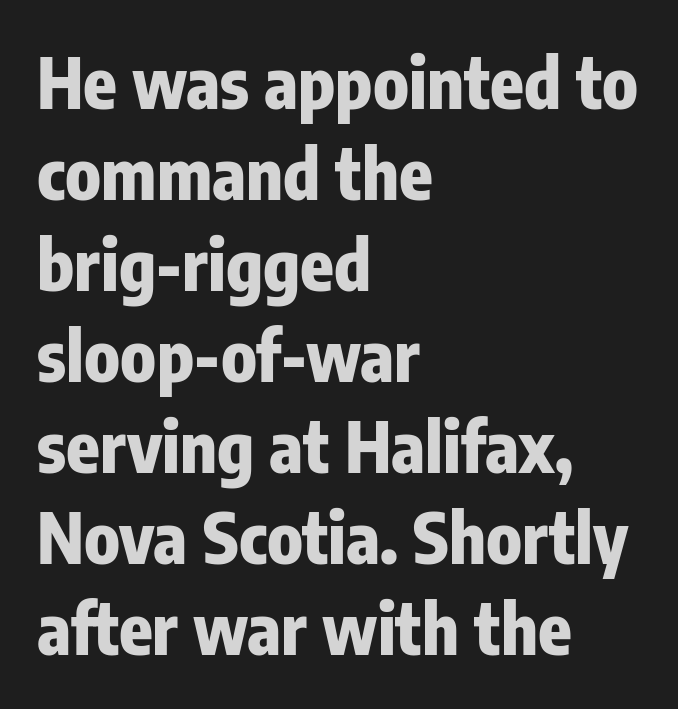
{"serif": "no", "italic": "no", "bold": "yes", "weight": "heavy", "width": "condensed", "stroke_contrast": "low", "x_height": "medium", "monospaced": "no", "underline": "no", "align": "left", "line_spacing": "normal", "line_spacing_ratio": 1.32, "letter_spacing": "normal", "letter_spacing_em": 0.0, "glyph_px": 69}
